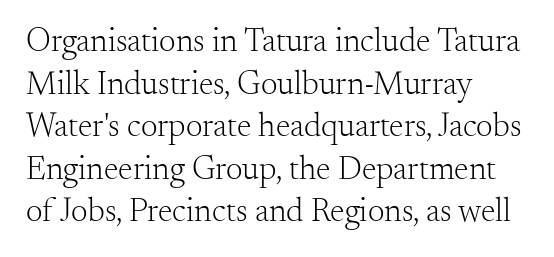
The image shows 33 px light serif type, upright; set left-aligned, normal line spacing (1.29x), normal letter spacing, not underlined; medium stroke contrast and a small x-height.
